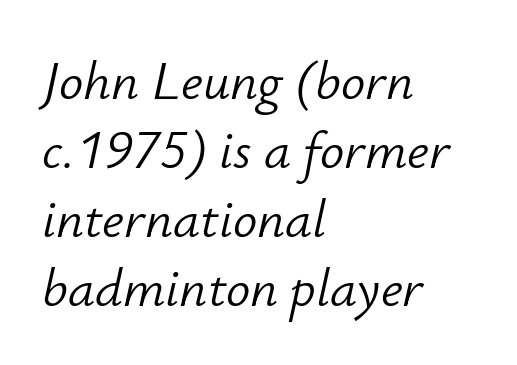
The image shows 54 px light type, italic (leaning right); set left-aligned, normal line spacing (1.28x), normal letter spacing, not underlined; low stroke contrast and a small x-height.
